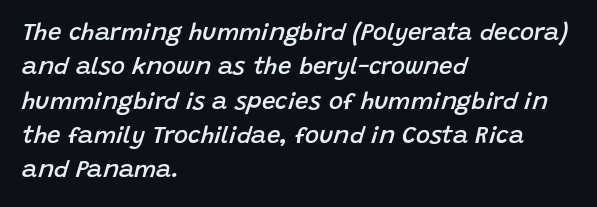
The horizontal fit of the characters is conventional and even. Honestly, there is no underline to notice here at all. These lines stack with their left ends in a neat column. The typography opts for an oblique posture over an upright one.
